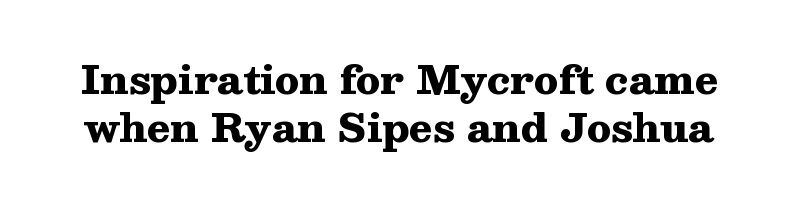
Q: Is the text bold? A: Yes.
Q: Is the text italic (slanted)? A: No, it is upright.
Q: Is the typeface a serif or a sans-serif typeface? A: Serif.
Q: Is the text underlined? A: No.
Q: Is the spacing between letters normal or unusually wide? A: Normal.
Q: Width (condensed, normal, or wide)? A: Wide.
Q: Stroke contrast? A: Medium.
Q: x-height? A: Medium.
Q: Monospaced? A: No.
